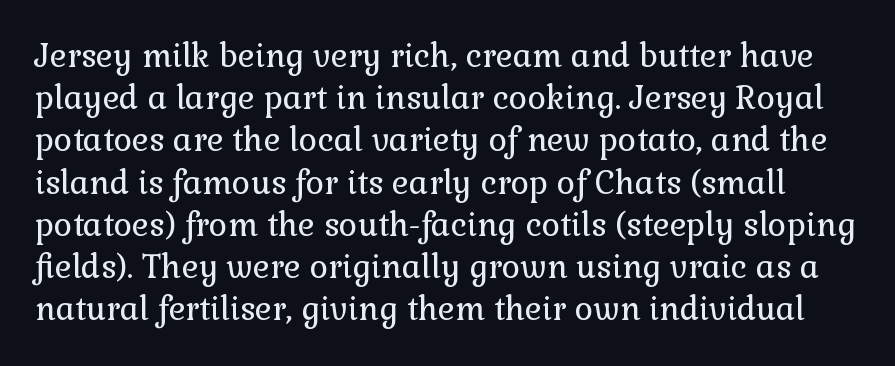
{"serif": "yes", "italic": "no", "bold": "no", "weight": "regular", "width": "normal", "x_height": "medium", "monospaced": "no", "underline": "no", "line_spacing": "normal", "line_spacing_ratio": 1.32, "letter_spacing": "normal", "letter_spacing_em": 0.0, "glyph_px": 32}
